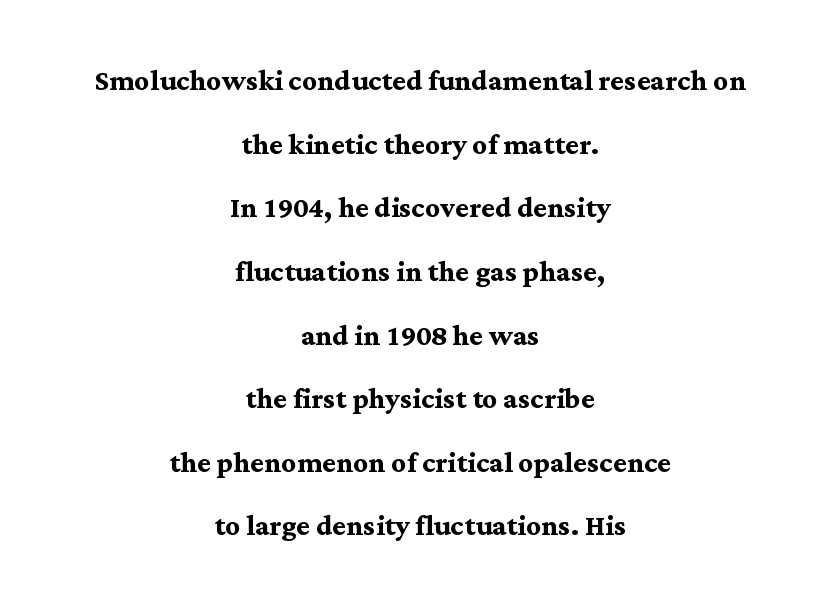
{"serif": "yes", "italic": "no", "bold": "yes", "weight": "semibold", "width": "normal", "stroke_contrast": "medium", "x_height": "medium", "monospaced": "no", "underline": "no", "align": "center", "line_spacing_ratio": 1.72, "letter_spacing": "normal", "letter_spacing_em": 0.0, "glyph_px": 37}
